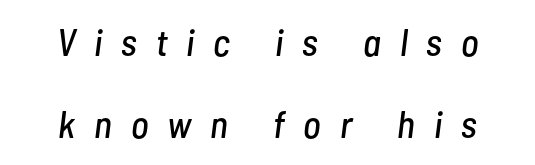
The image shows 38 px condensed type, italic (leaning right); set centered, loose line spacing (2.17x), unusually wide letter spacing (+0.5 em), not underlined; low stroke contrast and a medium x-height.
